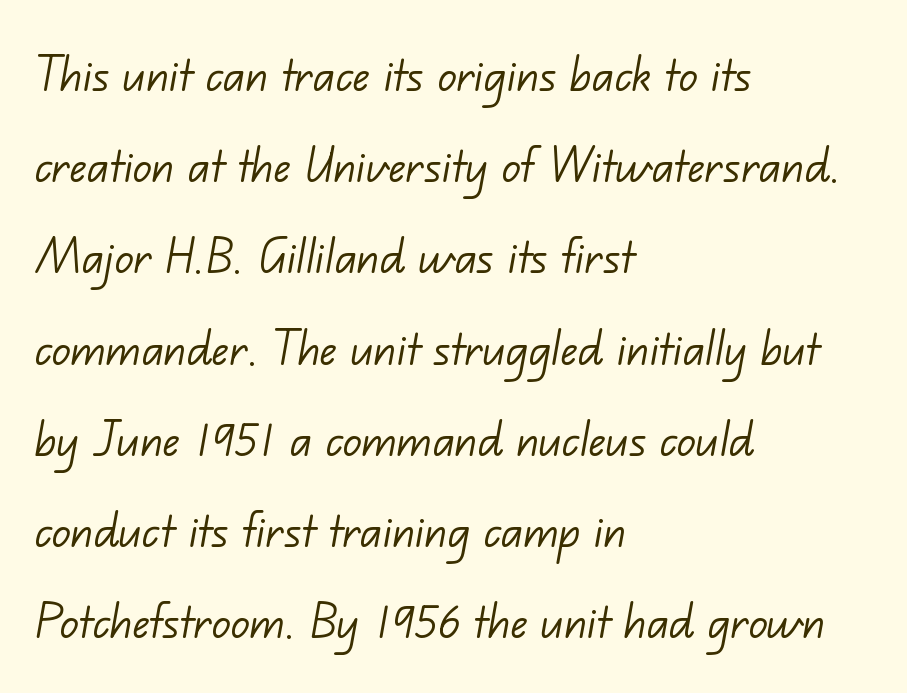
Q: Is the text bold? A: No.
Q: Is the typeface a serif or a sans-serif typeface? A: Sans-serif.
Q: Is the text underlined? A: No.
Q: How is the paragraph aligned? A: Left-aligned.
Q: Is the spacing between letters normal or unusually wide? A: Normal.
Q: Is the spacing between lines tight, normal or loose? A: Normal.
Q: Width (condensed, normal, or wide)? A: Normal.
Q: Stroke contrast? A: Low.
Q: x-height? A: Small.
Q: Monospaced? A: No.
